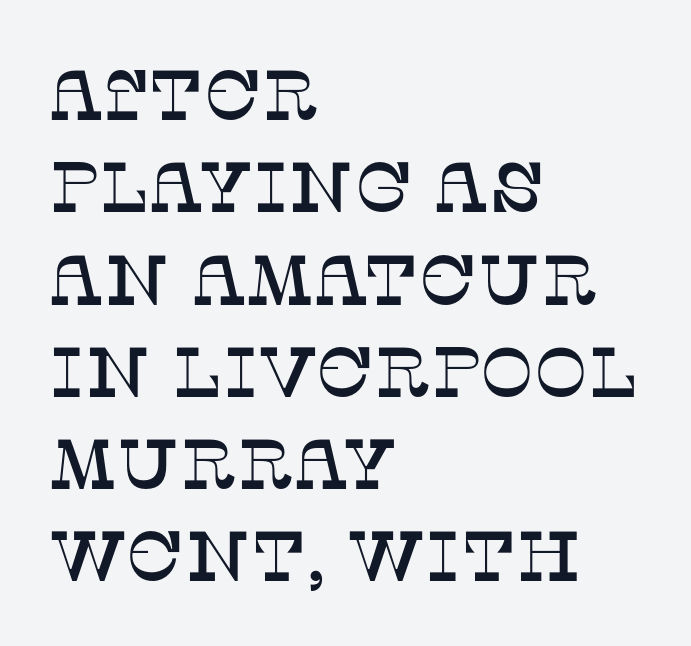
Q: Is the text italic (slanted)? A: No, it is upright.
Q: Is the typeface a serif or a sans-serif typeface? A: Serif.
Q: Is the text underlined? A: No.
Q: How is the paragraph aligned? A: Left-aligned.
Q: Is the spacing between letters normal or unusually wide? A: Normal.
Q: Is the spacing between lines tight, normal or loose? A: Normal.
Q: Width (condensed, normal, or wide)? A: Normal.
Q: Stroke contrast? A: Low.
Q: x-height? A: Large.
Q: Monospaced? A: No.
